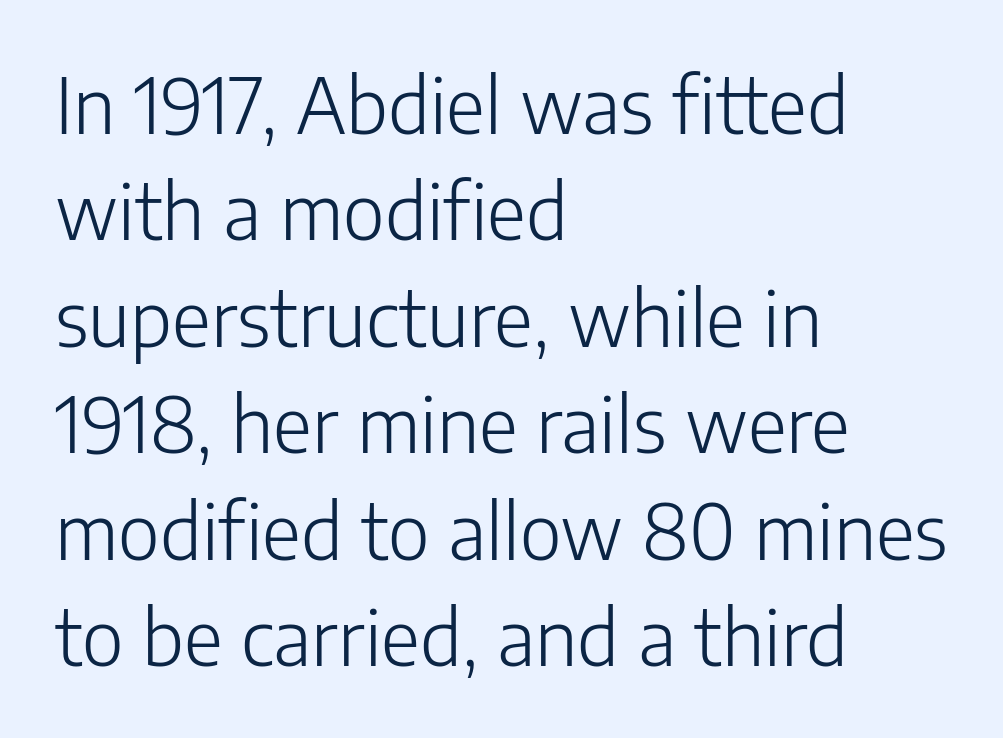
Q: Is the text bold? A: No.
Q: Is the text italic (slanted)? A: No, it is upright.
Q: Is the typeface a serif or a sans-serif typeface? A: Sans-serif.
Q: Is the text underlined? A: No.
Q: How is the paragraph aligned? A: Left-aligned.
Q: Is the spacing between letters normal or unusually wide? A: Normal.
Q: Is the spacing between lines tight, normal or loose? A: Normal.
Q: Width (condensed, normal, or wide)? A: Normal.
Q: Stroke contrast? A: Low.
Q: x-height? A: Medium.
Q: Monospaced? A: No.
